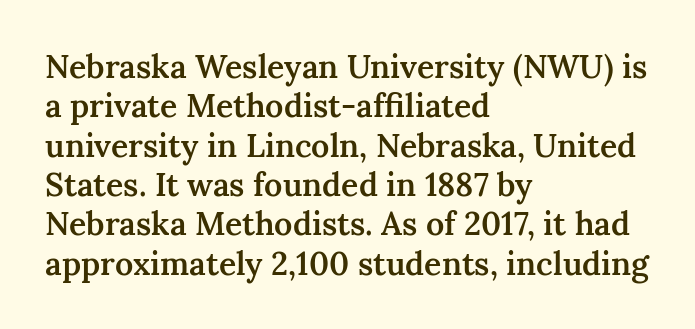
The image shows 32 px semibold serif type, upright; set left-aligned, line spacing 1.23x, normal letter spacing, not underlined; medium stroke contrast and a medium x-height.
